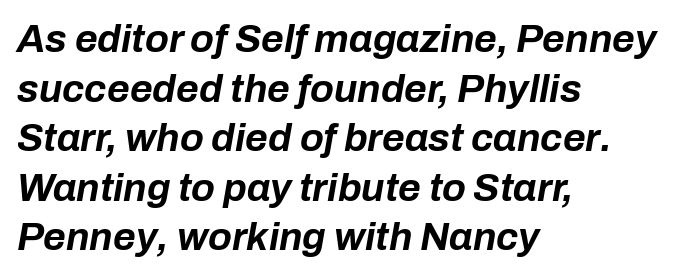
The image shows 39 px bold type, italic (leaning right); set left-aligned, normal line spacing (1.27x), normal letter spacing, not underlined; low stroke contrast and a medium x-height.
